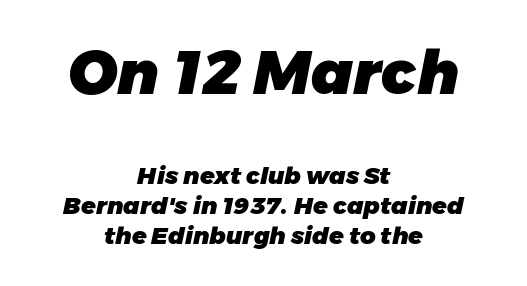
Q: Is the text bold? A: Yes.
Q: Is the text italic (slanted)? A: Yes, it leans right by about 11 degrees.
Q: Is the text underlined? A: No.
Q: How is the paragraph aligned? A: Centered.
Q: Is the spacing between letters normal or unusually wide? A: Normal.
Q: Is the spacing between lines tight, normal or loose? A: Normal.
Q: Which block of text is set in a larger size, the first (top) or the second (bottom)? A: The first (top) one.
Q: Width (condensed, normal, or wide)? A: Normal.
Q: Stroke contrast? A: Low.
Q: x-height? A: Medium.
Q: Monospaced? A: No.
